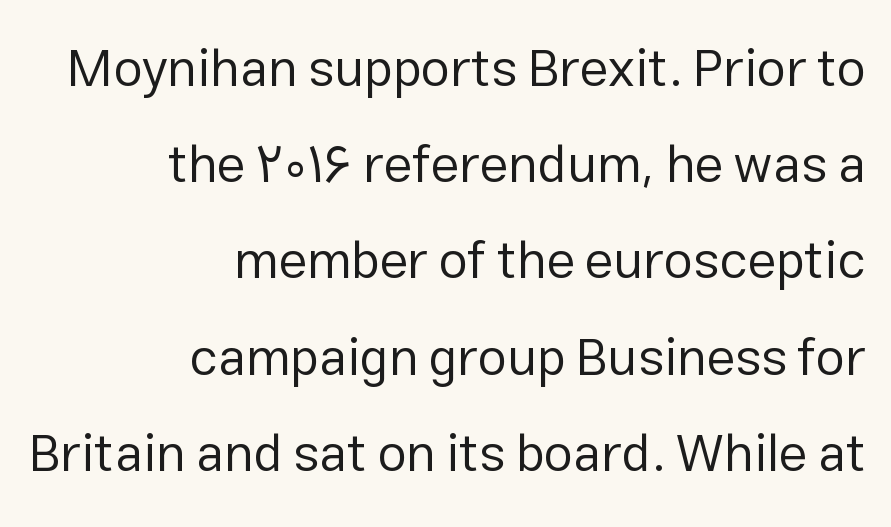
Do the letters lean? They stand straight. Letters have the restrained weight of plain body copy at most. Does the copy run flush right? Yes — the right margin is perfectly even. Type without underlining. The type family on display is of the sans-serif kind. A typesetter would call this zero additional tracking.
